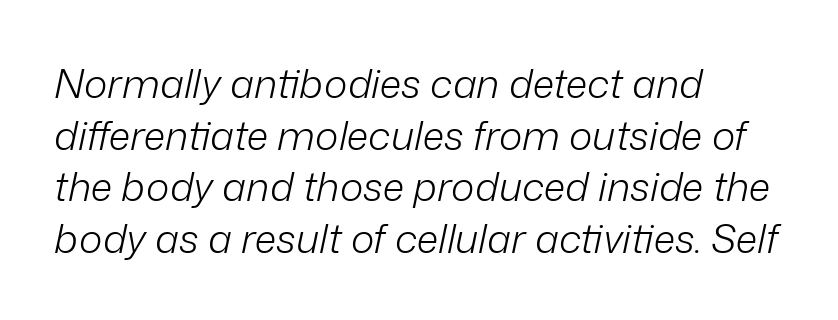
{"italic": "yes", "lean": "right", "slant_degrees": 12, "bold": "no", "weight": "light", "width": "normal", "stroke_contrast": "low", "x_height": "medium", "monospaced": "no", "underline": "no", "align": "left", "line_spacing": "normal", "line_spacing_ratio": 1.29, "letter_spacing": "normal", "letter_spacing_em": 0.0, "glyph_px": 40}
